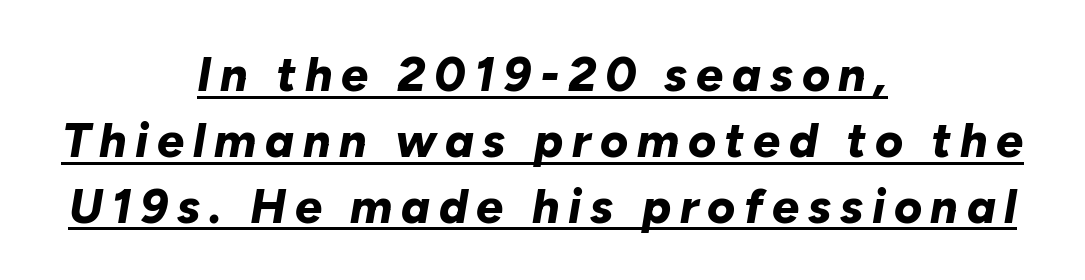
The image shows 48 px bold type, italic (leaning right); set centered, normal line spacing (1.37x), underlined; low stroke contrast and a medium x-height.
